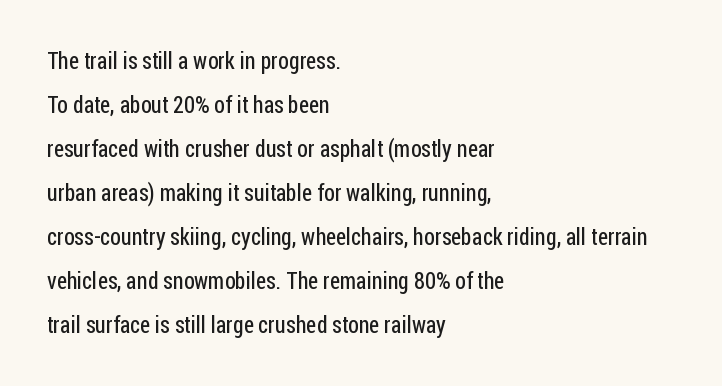
The image shows 23 px text type, upright; set left-aligned, loose line spacing (1.91x), normal letter spacing, not underlined.
